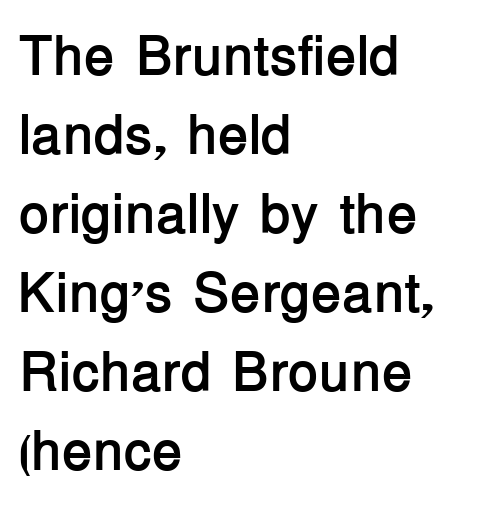
The image shows 56 px semibold sans-serif type, upright; set left-aligned, normal line spacing (1.41x), normal letter spacing, not underlined; low stroke contrast and a medium x-height.
